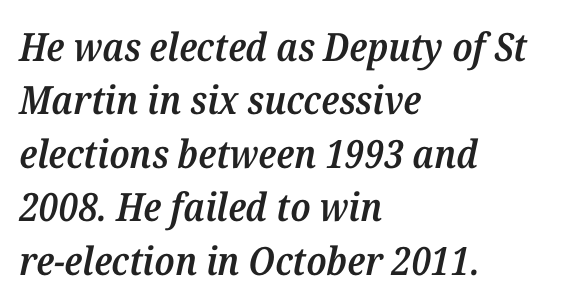
Q: Is the text bold? A: Semi-bold.
Q: Is the text italic (slanted)? A: Yes, it leans right by about 12 degrees.
Q: Is the typeface a serif or a sans-serif typeface? A: Serif.
Q: Is the text underlined? A: No.
Q: How is the paragraph aligned? A: Left-aligned.
Q: Is the spacing between letters normal or unusually wide? A: Normal.
Q: Is the spacing between lines tight, normal or loose? A: Normal.
Q: Width (condensed, normal, or wide)? A: Normal.
Q: Stroke contrast? A: Medium.
Q: x-height? A: Medium.
Q: Monospaced? A: No.
